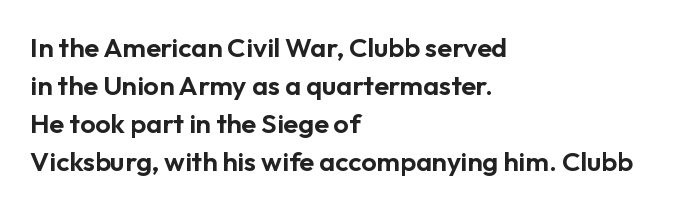
Every stem runs plumb, perpendicular to the baseline. No extra tracking has been applied to these lines. Students, observe: this is what conventionally led text looks like. The rendering anchors every line to the left-hand side. Just letters on the line, the space beneath them empty.
